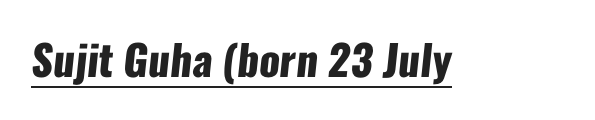
{"serif": "no", "bold": "yes", "weight": "heavy", "width": "condensed", "stroke_contrast": "low", "x_height": "medium", "monospaced": "no", "underline": "yes", "letter_spacing": "normal", "letter_spacing_em": 0.0, "glyph_px": 42}
